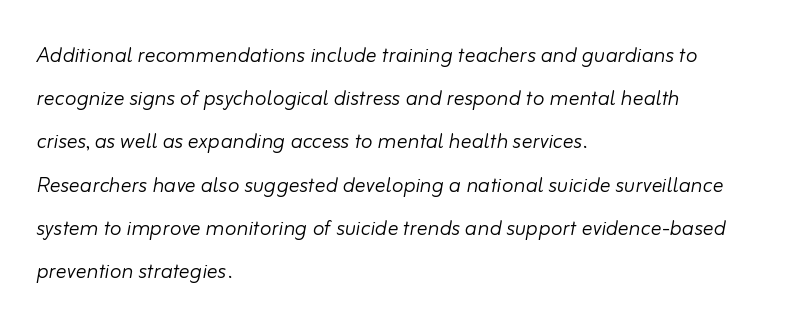
The image shows 27 px text type, italic (leaning right); set left-aligned, normal line spacing (1.6x), normal letter spacing, not underlined.
